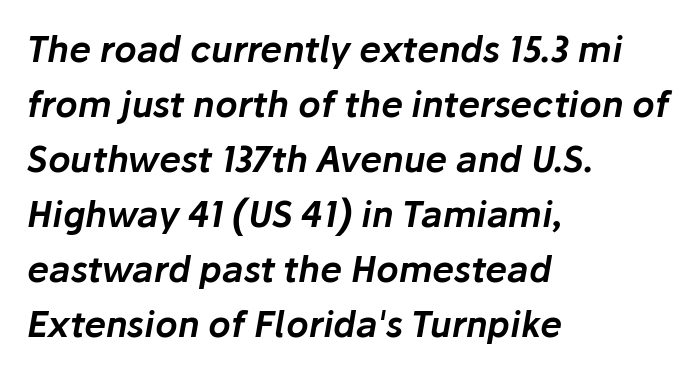
The image shows 35 px text type, italic (leaning right); set left-aligned, normal line spacing (1.57x), normal letter spacing, not underlined; low stroke contrast and a medium x-height.
